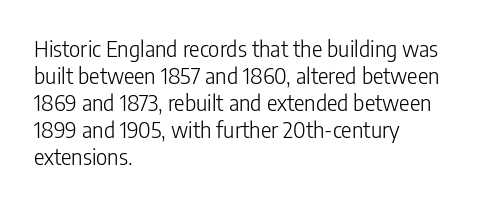
Beneath every word, the page is bare. The lettering holds an erect, upright posture throughout. Caption: face not bold, strokes unweighted. The gaps between neighbouring characters are ordinary and unremarkable.
